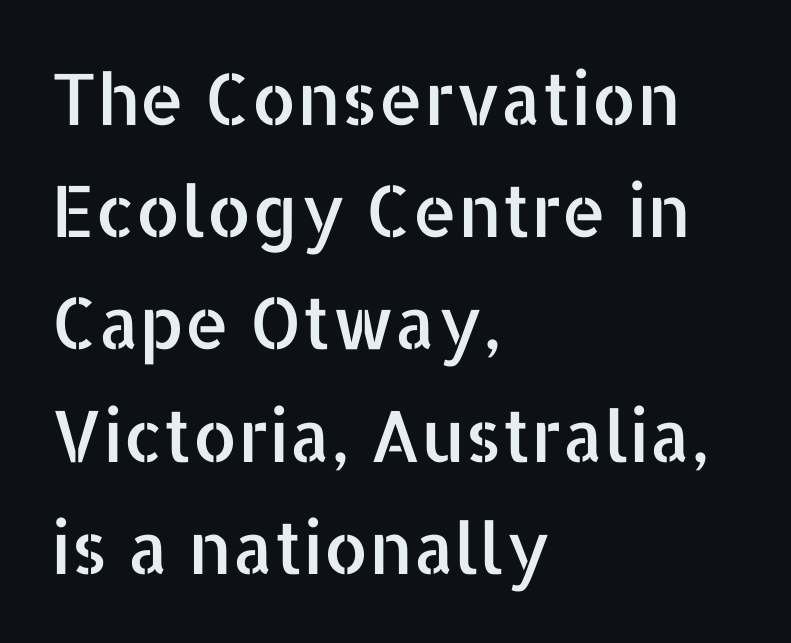
Q: Is the text italic (slanted)? A: No, it is upright.
Q: Is the typeface a serif or a sans-serif typeface? A: Sans-serif.
Q: Is the text underlined? A: No.
Q: How is the paragraph aligned? A: Left-aligned.
Q: Is the spacing between letters normal or unusually wide? A: Normal.
Q: Is the spacing between lines tight, normal or loose? A: Normal.
Q: Width (condensed, normal, or wide)? A: Normal.
Q: Stroke contrast? A: Low.
Q: x-height? A: Medium.
Q: Monospaced? A: No.
